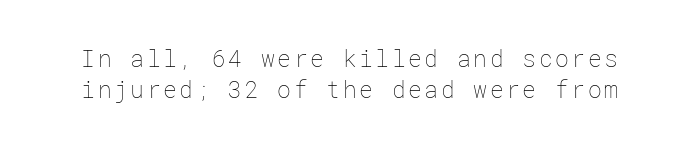
{"italic": "no", "bold": "no", "underline": "no", "line_spacing": "normal", "line_spacing_ratio": 1.33, "glyph_px": 23}
